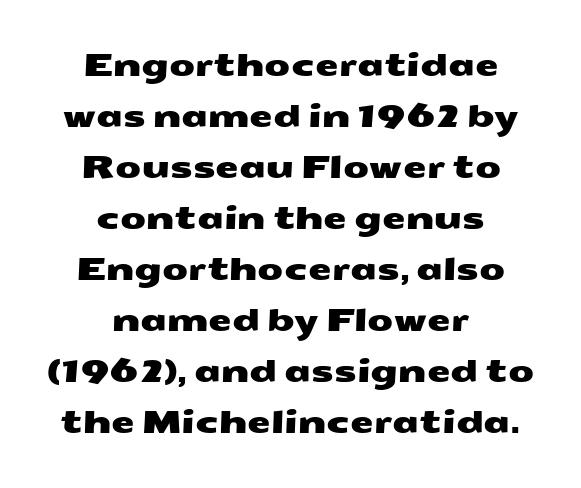
Proportional: the letters do not fall into vertical columns. The passage is arranged like a title page — every line centered. These lines sit exactly where default settings would place them. The words here are not underlined. What stands out about the letter spacing? Nothing — it is the standard amount.
